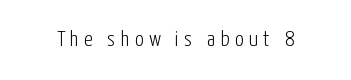
The image shows 22 px text type, upright; set unusually wide letter spacing (+0.24 em), not underlined.
